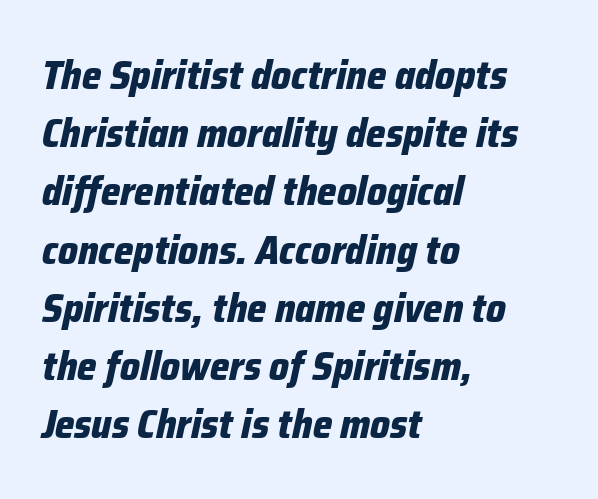
The image shows 41 px bold, condensed type, italic (leaning right); set left-aligned, normal line spacing (1.42x), normal letter spacing, not underlined; low stroke contrast and a medium x-height.
